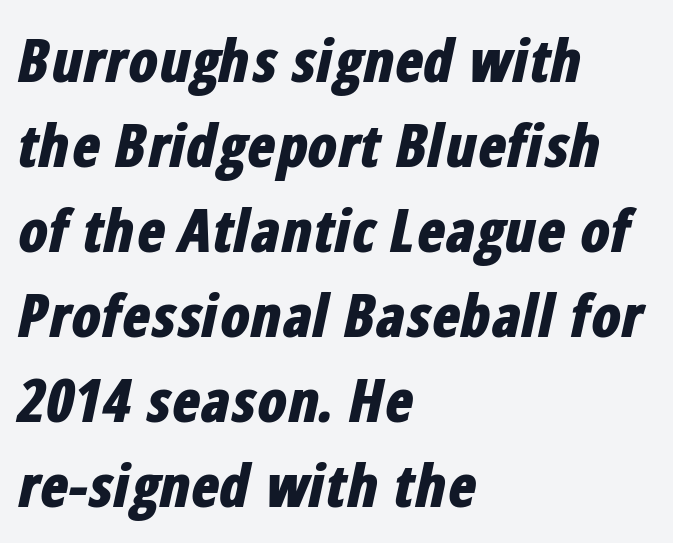
The image shows 59 px bold, condensed type, italic (leaning right); set left-aligned, normal line spacing (1.44x), normal letter spacing, not underlined; low stroke contrast and a medium x-height.
